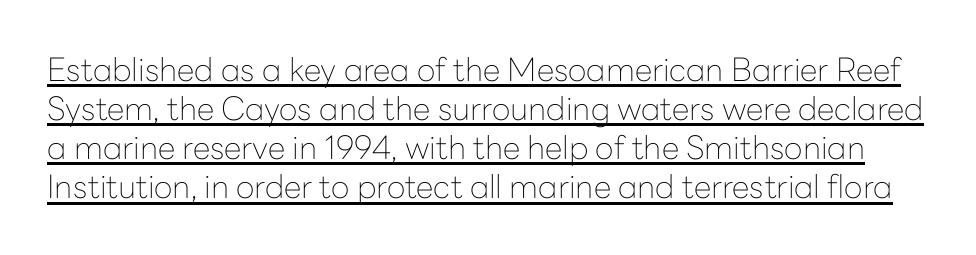
{"serif": "no", "italic": "no", "bold": "no", "weight": "thin", "width": "normal", "stroke_contrast": "low", "x_height": "medium", "monospaced": "no", "underline": "yes", "line_spacing_ratio": 1.22, "letter_spacing": "normal", "letter_spacing_em": 0.0, "glyph_px": 32}
